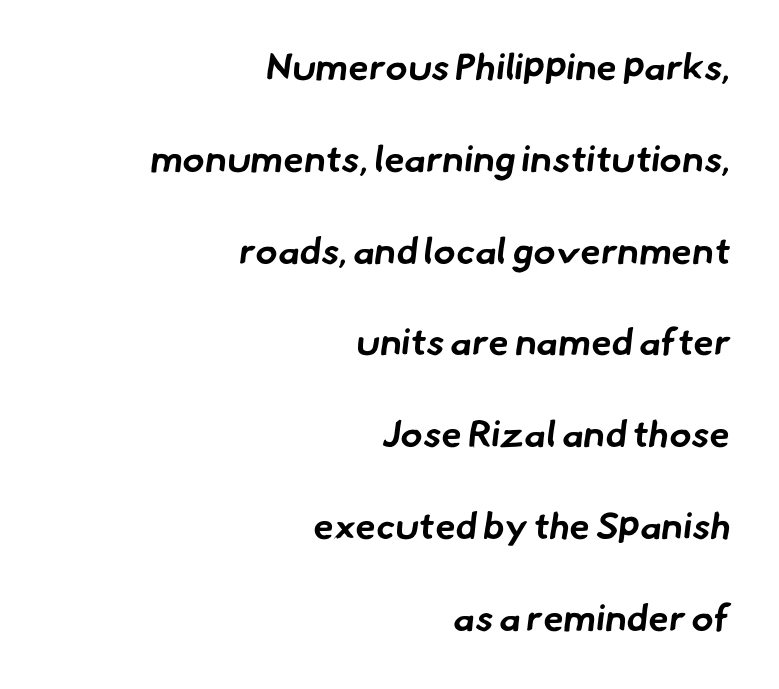
The image shows 37 px bold sans-serif type; set right-aligned, loose line spacing (2.48x), normal letter spacing, not underlined; low stroke contrast and a small x-height.
